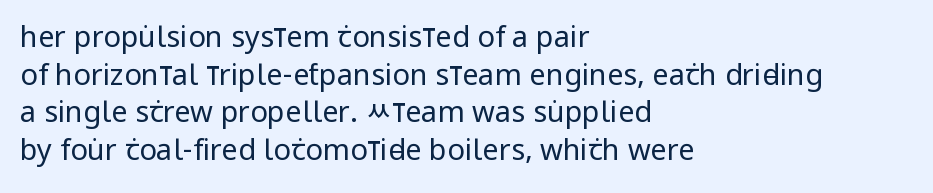
{"serif": "no", "italic": "no", "bold": "no", "weight": "regular", "width": "condensed", "stroke_contrast": "low", "x_height": "large", "monospaced": "no", "underline": "no", "align": "left", "line_spacing": "normal", "line_spacing_ratio": 1.3, "letter_spacing": "normal", "letter_spacing_em": 0.0, "glyph_px": 29}
